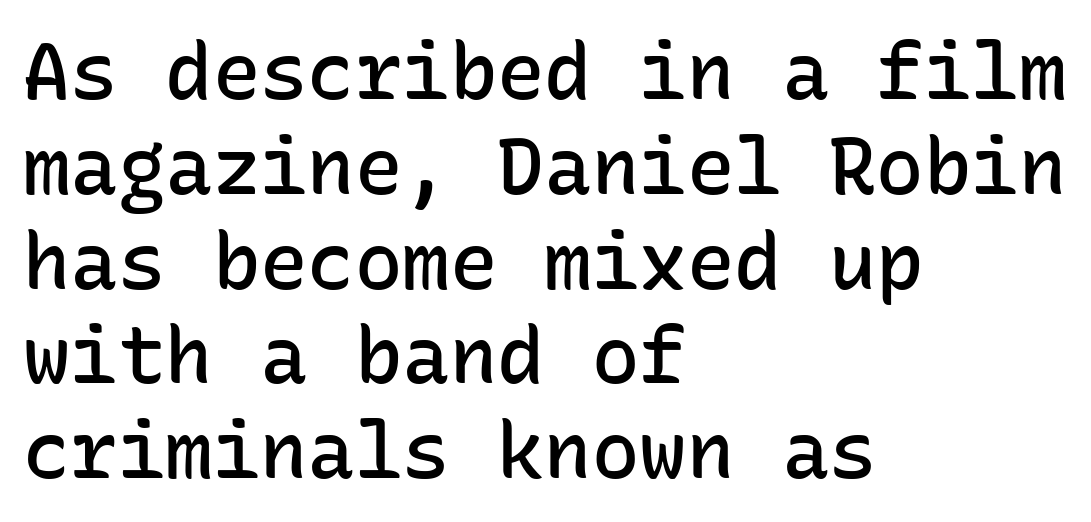
Q: Is the text bold? A: Semi-bold.
Q: Is the text italic (slanted)? A: No, it is upright.
Q: Is the typeface a serif or a sans-serif typeface? A: Sans-serif.
Q: Is the text underlined? A: No.
Q: How is the paragraph aligned? A: Left-aligned.
Q: Is the spacing between letters normal or unusually wide? A: Normal.
Q: Width (condensed, normal, or wide)? A: Normal.
Q: Stroke contrast? A: Low.
Q: x-height? A: Medium.
Q: Monospaced? A: Yes.
